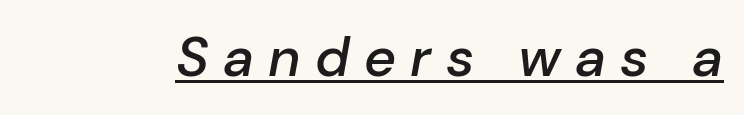
In designer terms, the underline attribute is active on this setting. The typesetting leans somewhat heavy: a semibold. Character widths vary here, with narrow letters taking less room than wide ones. The face used here is rendered with a markedly widened letterfit. The face used here has a pronounced slope to its letters.
